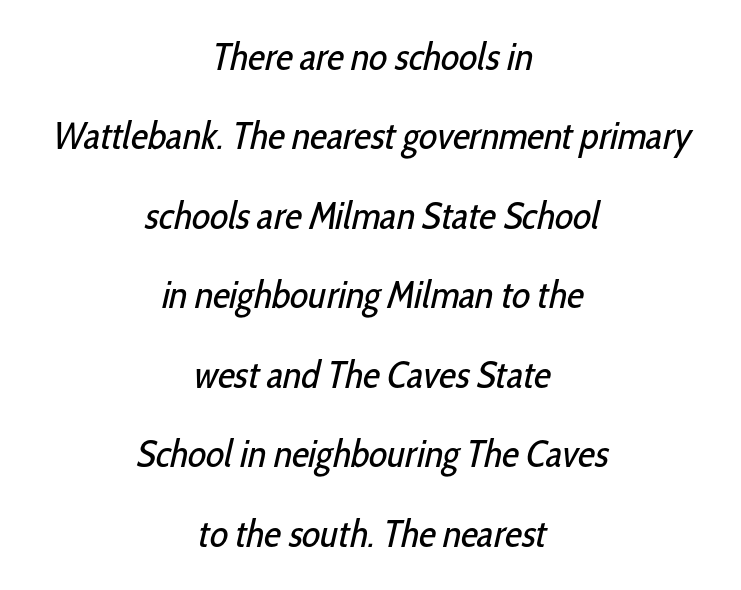
{"serif": "no", "bold": "no", "weight": "regular", "width": "condensed", "stroke_contrast": "low", "x_height": "medium", "monospaced": "no", "underline": "no", "align": "center", "line_spacing": "loose", "line_spacing_ratio": 2.09, "letter_spacing": "normal", "letter_spacing_em": 0.0, "glyph_px": 38}
